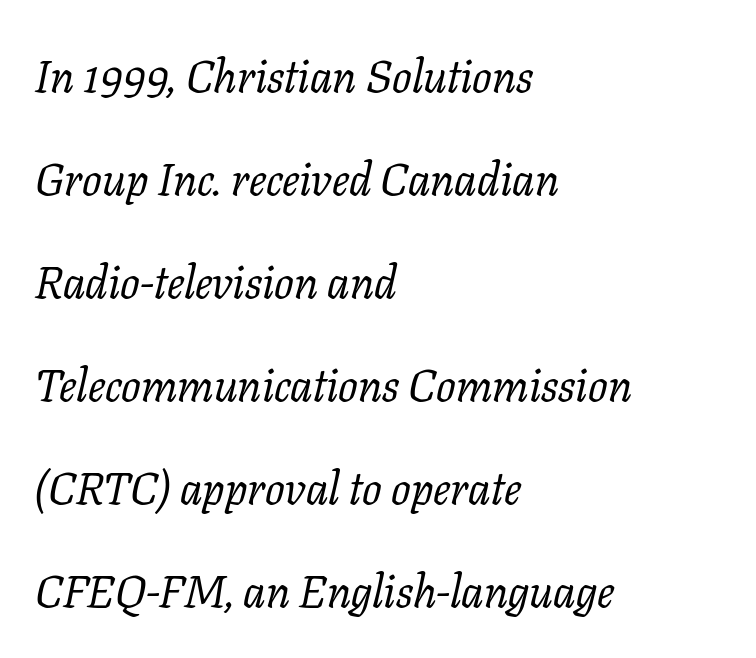
I'd call this a serif setting — the letters wear small feet. The passage shown stacks its lines with a broad gap. The foot of each line stays bare and open. Italic? Definitely — the glyphs are oblique.
